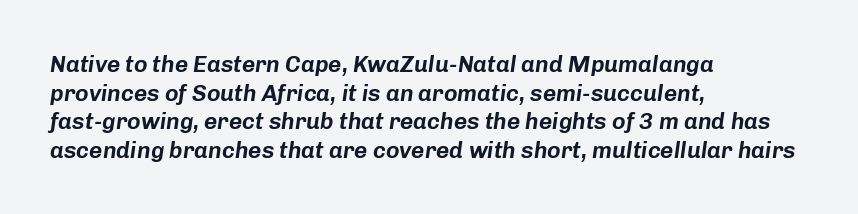
{"italic": "yes", "lean": "right", "slant_degrees": 8, "underline": "no", "align": "left", "line_spacing_ratio": 1.24, "letter_spacing": "normal", "letter_spacing_em": 0.0, "glyph_px": 23}
